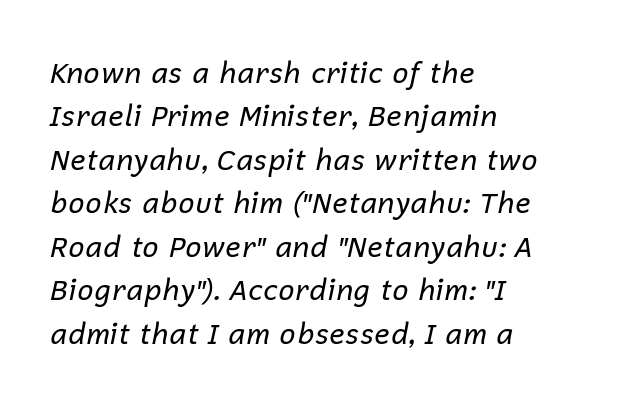
{"italic": "yes", "lean": "right", "slant_degrees": 12, "bold": "no", "weight": "regular", "width": "normal", "stroke_contrast": "low", "x_height": "medium", "monospaced": "no", "underline": "no", "align": "left", "line_spacing": "normal", "line_spacing_ratio": 1.5, "letter_spacing": "normal", "letter_spacing_em": 0.0, "glyph_px": 29}
